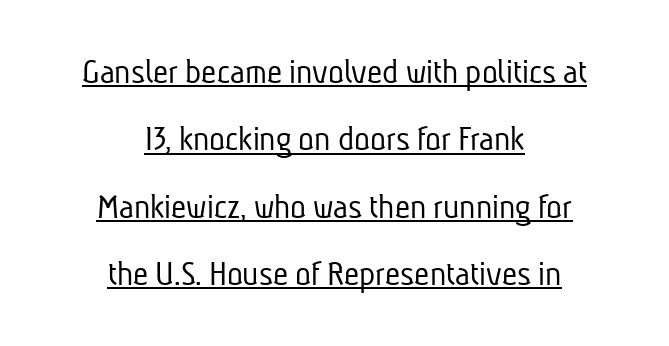
The image shows 37 px light, condensed sans-serif type; set centered, line spacing 1.82x, normal letter spacing, underlined; low stroke contrast and a medium x-height.
